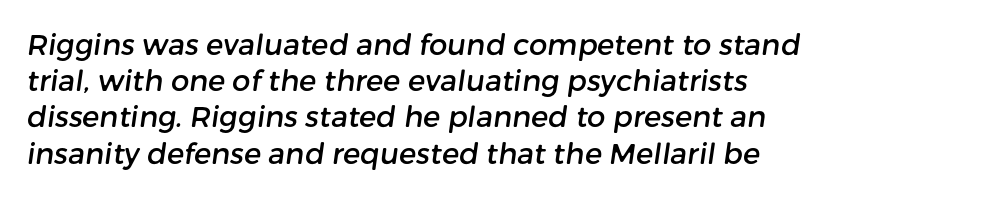
The image shows 29 px sans-serif type; set left-aligned, normal line spacing (1.25x), normal letter spacing, not underlined; low stroke contrast and a medium x-height.
